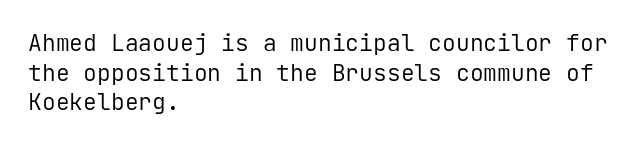
The lines sit at an ordinary, default distance from one another. The rag falls on the right side of this text block. The characters are drawn with everyday or finer stroke widths. Descender tails drop into unmarked territory.
